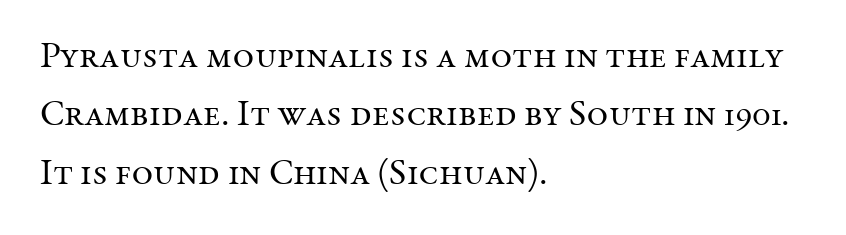
Q: Is the text bold? A: No.
Q: Is the text italic (slanted)? A: No, it is upright.
Q: Is the typeface a serif or a sans-serif typeface? A: Serif.
Q: Is the text underlined? A: No.
Q: How is the paragraph aligned? A: Left-aligned.
Q: Is the spacing between letters normal or unusually wide? A: Normal.
Q: Is the spacing between lines tight, normal or loose? A: Normal.
Q: Width (condensed, normal, or wide)? A: Normal.
Q: Stroke contrast? A: Medium.
Q: x-height? A: Medium.
Q: Monospaced? A: No.
